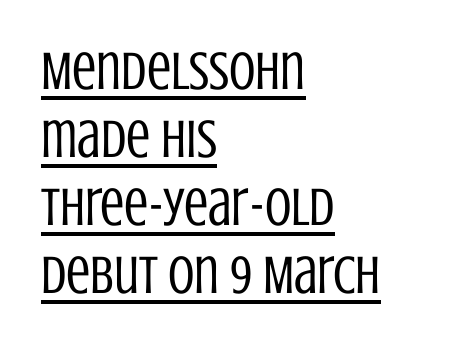
Q: Is the text bold? A: No.
Q: Is the text italic (slanted)? A: No, it is upright.
Q: Is the typeface a serif or a sans-serif typeface? A: Sans-serif.
Q: Is the text underlined? A: Yes.
Q: How is the paragraph aligned? A: Left-aligned.
Q: Is the spacing between letters normal or unusually wide? A: Normal.
Q: Is the spacing between lines tight, normal or loose? A: Normal.
Q: Width (condensed, normal, or wide)? A: Condensed.
Q: Stroke contrast? A: Low.
Q: x-height? A: Large.
Q: Monospaced? A: No.
